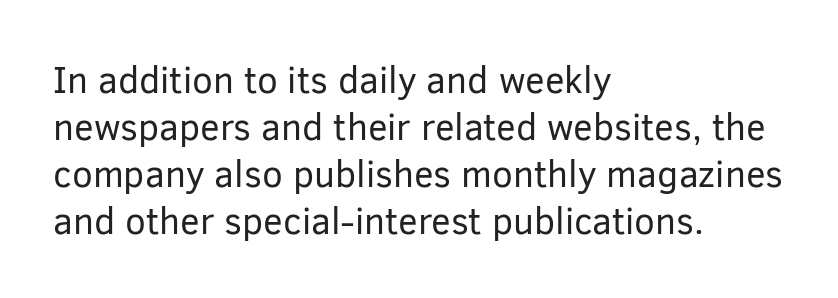
Q: Is the text bold? A: No.
Q: Is the text italic (slanted)? A: No, it is upright.
Q: Is the typeface a serif or a sans-serif typeface? A: Sans-serif.
Q: Is the text underlined? A: No.
Q: How is the paragraph aligned? A: Left-aligned.
Q: Is the spacing between letters normal or unusually wide? A: Normal.
Q: Is the spacing between lines tight, normal or loose? A: Normal.
Q: Width (condensed, normal, or wide)? A: Normal.
Q: Stroke contrast? A: Low.
Q: x-height? A: Medium.
Q: Monospaced? A: No.
